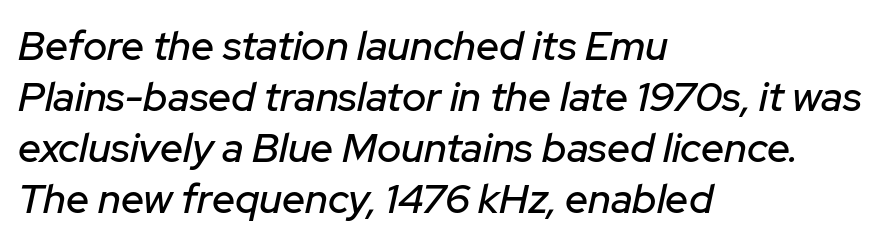
{"italic": "yes", "lean": "right", "slant_degrees": 12, "width": "normal", "stroke_contrast": "low", "x_height": "medium", "monospaced": "no", "underline": "no", "align": "left", "line_spacing_ratio": 1.24, "letter_spacing": "normal", "letter_spacing_em": 0.0, "glyph_px": 41}
